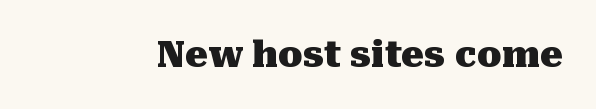
Is this a sans? No — the strokes have serifs. Type without underlining. Each word holds together tightly as a unit, with standard inter-letter gaps. Character widths vary here, with narrow letters taking less room than wide ones.
